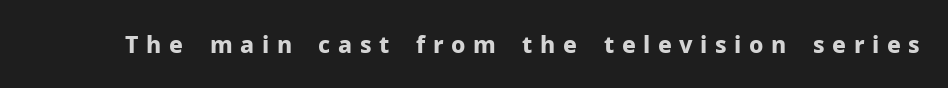
{"italic": "no", "bold": "yes", "underline": "no", "letter_spacing": "wide", "letter_spacing_em": 0.33, "glyph_px": 23}
